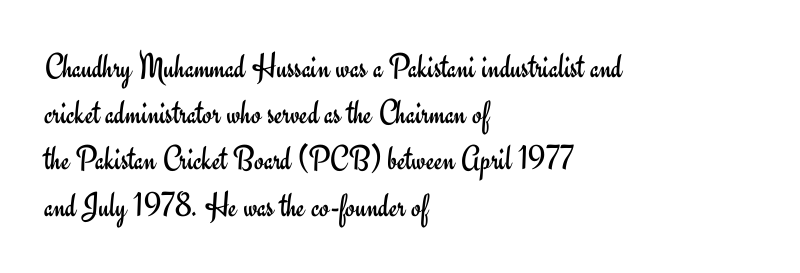
Q: Is the text bold? A: No.
Q: Is the text italic (slanted)? A: Yes.
Q: Is the typeface a serif or a sans-serif typeface? A: Sans-serif.
Q: Is the text underlined? A: No.
Q: How is the paragraph aligned? A: Left-aligned.
Q: Is the spacing between letters normal or unusually wide? A: Normal.
Q: Is the spacing between lines tight, normal or loose? A: Normal.
Q: Width (condensed, normal, or wide)? A: Normal.
Q: Stroke contrast? A: Low.
Q: x-height? A: Small.
Q: Monospaced? A: No.
